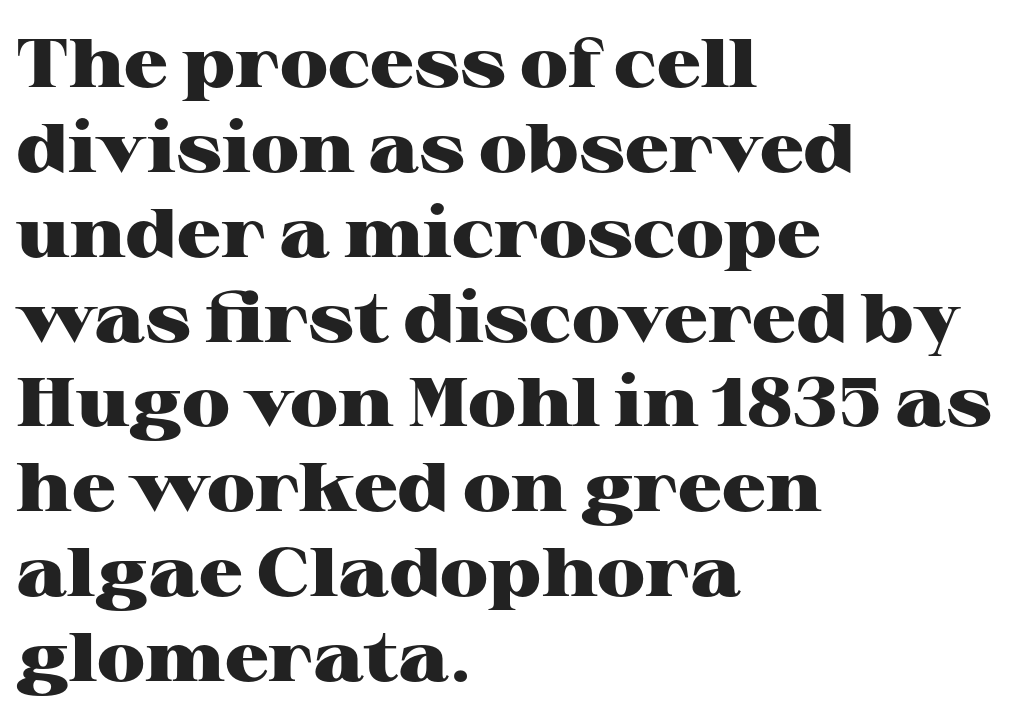
Q: Is the text bold? A: Yes.
Q: Is the text italic (slanted)? A: No, it is upright.
Q: Is the typeface a serif or a sans-serif typeface? A: Serif.
Q: Is the text underlined? A: No.
Q: How is the paragraph aligned? A: Left-aligned.
Q: Is the spacing between letters normal or unusually wide? A: Normal.
Q: Width (condensed, normal, or wide)? A: Wide.
Q: Stroke contrast? A: High.
Q: x-height? A: Medium.
Q: Monospaced? A: No.
